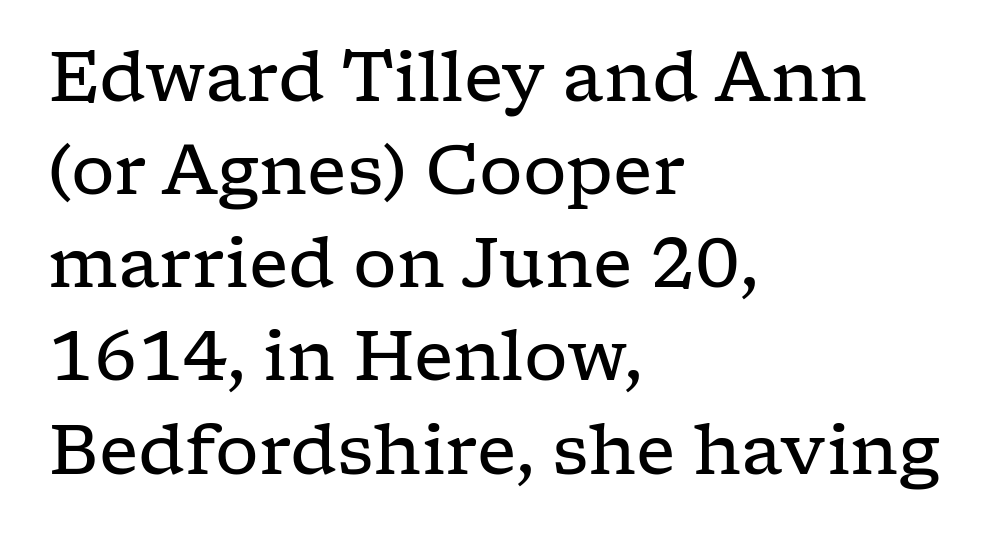
Q: Is the text bold? A: No.
Q: Is the text italic (slanted)? A: No, it is upright.
Q: Is the typeface a serif or a sans-serif typeface? A: Serif.
Q: Is the text underlined? A: No.
Q: How is the paragraph aligned? A: Left-aligned.
Q: Is the spacing between letters normal or unusually wide? A: Normal.
Q: Is the spacing between lines tight, normal or loose? A: Normal.
Q: Width (condensed, normal, or wide)? A: Wide.
Q: Stroke contrast? A: Low.
Q: x-height? A: Medium.
Q: Monospaced? A: No.
